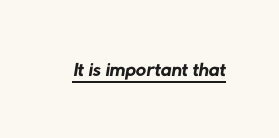
{"serif": "no", "bold": "no", "weight": "regular", "width": "normal", "stroke_contrast": "low", "x_height": "medium", "monospaced": "no", "underline": "yes", "letter_spacing": "normal", "letter_spacing_em": 0.0, "glyph_px": 29}
